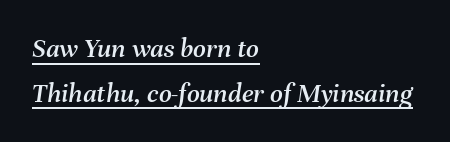
{"italic": "yes", "lean": "right", "slant_degrees": 8, "width": "normal", "stroke_contrast": "medium", "x_height": "medium", "monospaced": "no", "underline": "yes", "align": "left", "line_spacing": "normal", "line_spacing_ratio": 1.6, "letter_spacing": "normal", "letter_spacing_em": 0.0, "glyph_px": 28}
